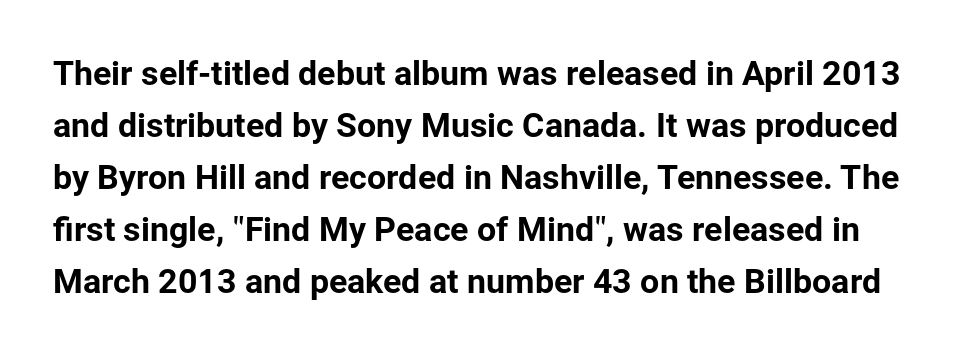
Q: Is the text italic (slanted)? A: No, it is upright.
Q: Is the typeface a serif or a sans-serif typeface? A: Sans-serif.
Q: Is the text underlined? A: No.
Q: Is the spacing between letters normal or unusually wide? A: Normal.
Q: Is the spacing between lines tight, normal or loose? A: Normal.
Q: Width (condensed, normal, or wide)? A: Normal.
Q: Stroke contrast? A: Low.
Q: x-height? A: Medium.
Q: Monospaced? A: No.
